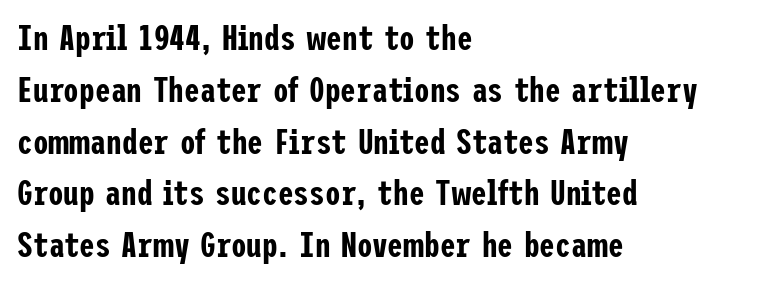
Q: Is the text italic (slanted)? A: No, it is upright.
Q: Is the typeface a serif or a sans-serif typeface? A: Sans-serif.
Q: Is the text underlined? A: No.
Q: How is the paragraph aligned? A: Left-aligned.
Q: Is the spacing between letters normal or unusually wide? A: Normal.
Q: Is the spacing between lines tight, normal or loose? A: Normal.
Q: Width (condensed, normal, or wide)? A: Condensed.
Q: Stroke contrast? A: Low.
Q: x-height? A: Medium.
